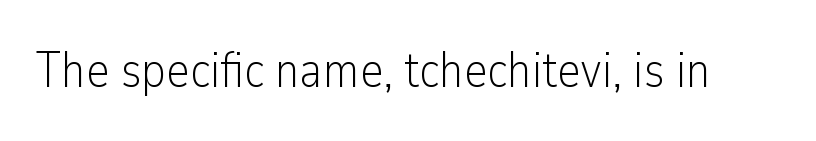
The font sits on the lighter half of the weight spectrum, regular included. Proportional: the letters do not fall into vertical columns. The axis of the letterforms is exactly vertical. Is this a sans? Yes — the strokes have no serifs. The type is set solid horizontally, with unmodified tracking. A bare baseline throughout the passage.
